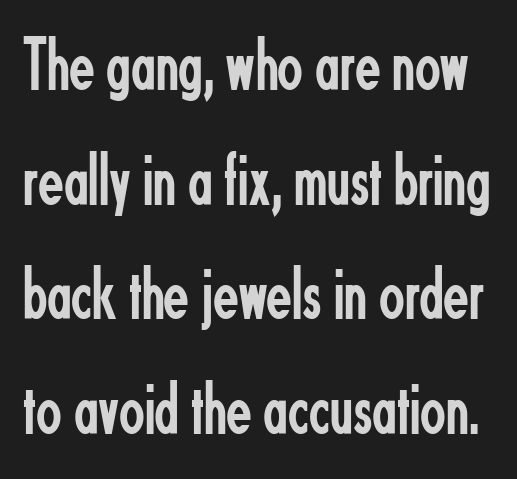
Q: Is the text bold? A: No.
Q: Is the text italic (slanted)? A: No, it is upright.
Q: Is the typeface a serif or a sans-serif typeface? A: Sans-serif.
Q: Is the text underlined? A: No.
Q: Is the spacing between letters normal or unusually wide? A: Normal.
Q: Is the spacing between lines tight, normal or loose? A: Normal.
Q: Width (condensed, normal, or wide)? A: Condensed.
Q: Stroke contrast? A: Low.
Q: x-height? A: Small.
Q: Monospaced? A: No.
